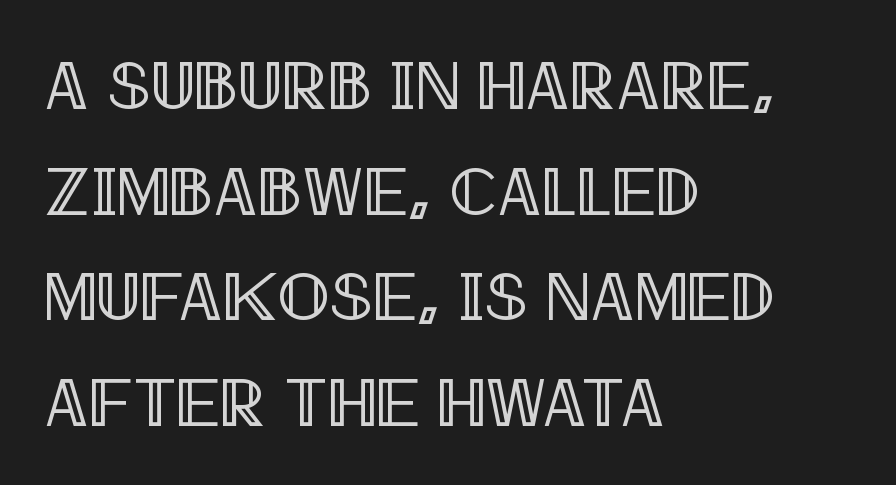
The rows are spaced the way most documents space them. Every stem runs plumb, perpendicular to the baseline. One-word summary of the alignment: left. Varying glyph widths throughout — classic text-font behaviour.
